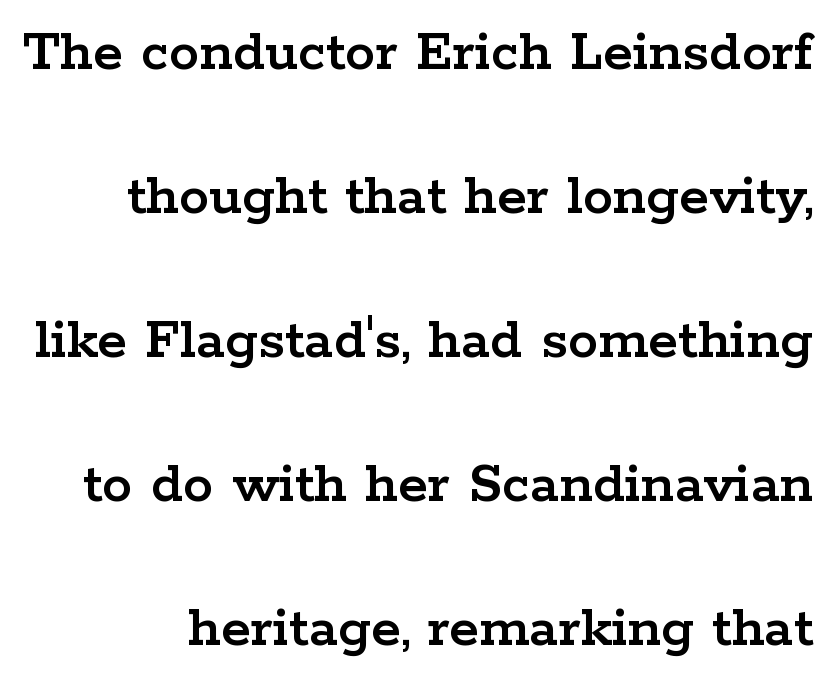
Bare-footed words on every line. No extra tracking has been applied to these lines. Serifs: yes, visible at the terminals of the letterforms. Varying glyph widths throughout — classic text-font behaviour.
